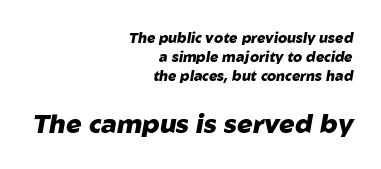
{"italic": "yes", "lean": "right", "slant_degrees": 10, "bold": "yes", "underline": "no", "align": "right", "line_spacing": "normal", "line_spacing_ratio": 1.37, "letter_spacing": "normal", "letter_spacing_em": 0.0, "larger_block": "second", "size_ratio": 1.86, "glyph_px": 26}
